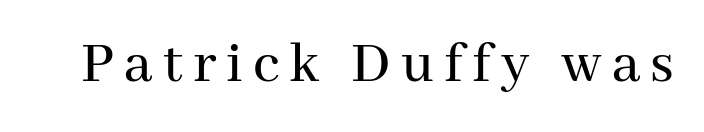
Quick note: not italic, upright. Unmarked baselines from the first word to the last. Note the varied advance widths — an 'i' is clearly narrower than an 'm'. The font family rendered here belongs to the serif group.
